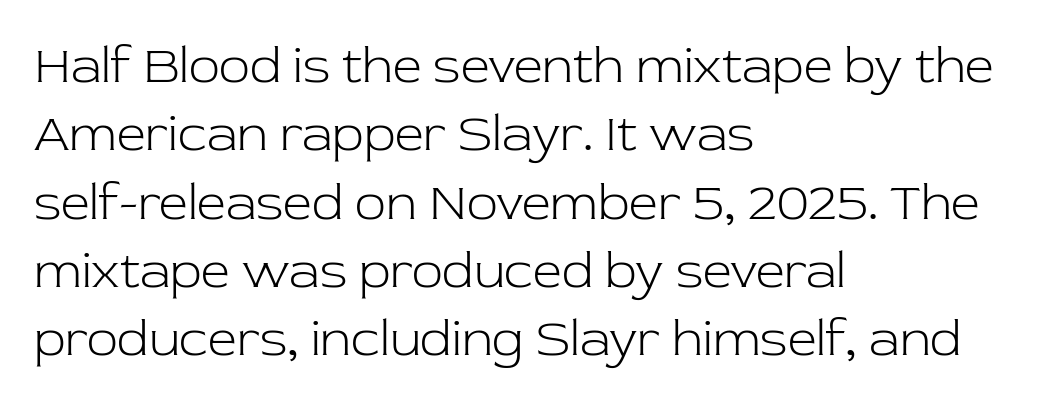
Clear beneath every line of the passage. Proportional: the letters do not fall into vertical columns. A student would call this left alignment; a typographer would say flush left, rag right. On a weight scale, this lands at 450 or below.
